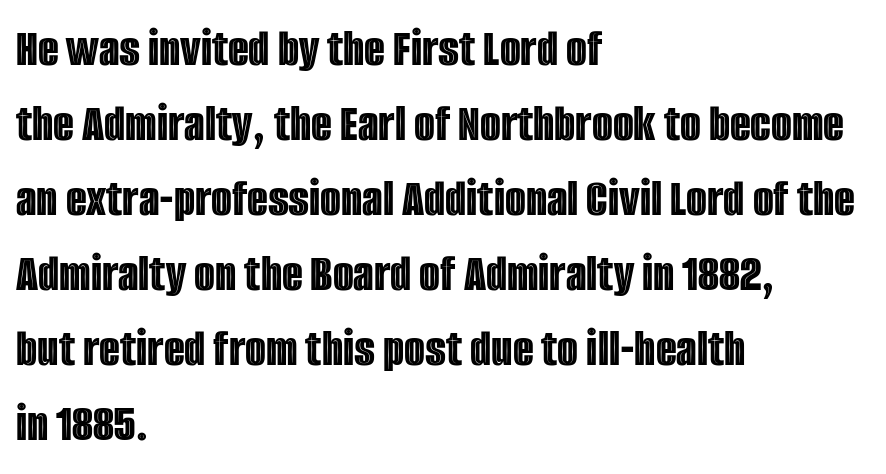
{"italic": "no", "width": "condensed", "x_height": "large", "monospaced": "no", "underline": "no", "align": "left", "line_spacing": "normal", "line_spacing_ratio": 1.39, "letter_spacing": "normal", "letter_spacing_em": 0.0, "glyph_px": 54}
